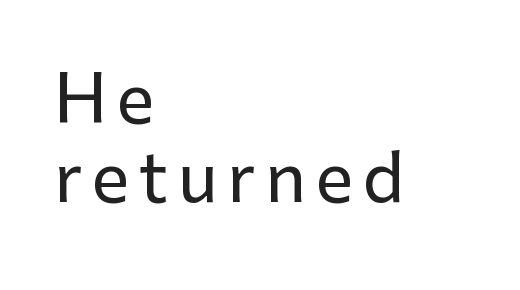
The image shows 67 px sans-serif type, upright; set left-aligned, line spacing 1.18x, not underlined; low stroke contrast and a medium x-height.
